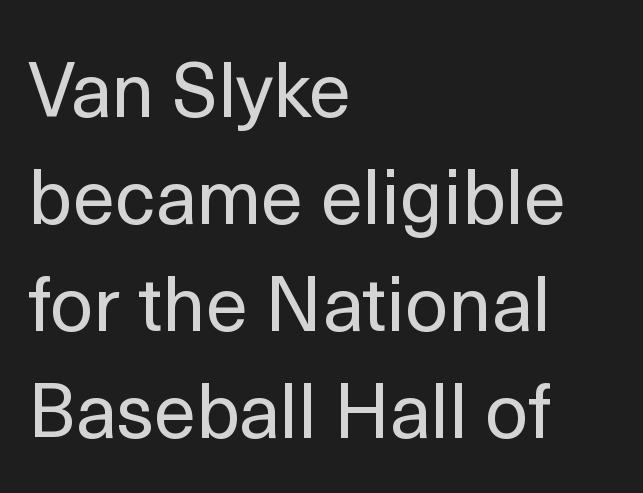
Q: Is the text bold? A: No.
Q: Is the text italic (slanted)? A: No, it is upright.
Q: Is the typeface a serif or a sans-serif typeface? A: Sans-serif.
Q: Is the text underlined? A: No.
Q: How is the paragraph aligned? A: Left-aligned.
Q: Is the spacing between letters normal or unusually wide? A: Normal.
Q: Is the spacing between lines tight, normal or loose? A: Normal.
Q: Width (condensed, normal, or wide)? A: Normal.
Q: x-height? A: Medium.
Q: Monospaced? A: No.
